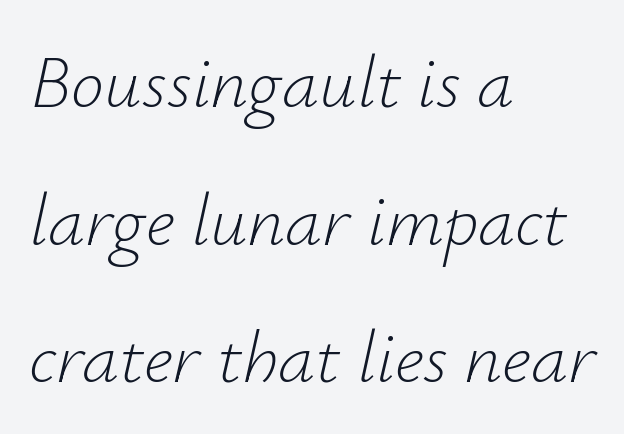
The image shows 74 px light type, italic (leaning right); set left-aligned, line spacing 1.86x, normal letter spacing, not underlined; low stroke contrast and a small x-height.
